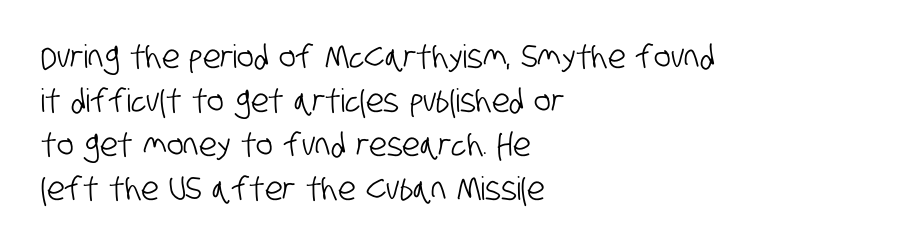
{"serif": "no", "width": "condensed", "stroke_contrast": "low", "x_height": "large", "monospaced": "no", "underline": "no", "align": "left", "line_spacing": "normal", "line_spacing_ratio": 1.38, "letter_spacing": "normal", "letter_spacing_em": 0.0, "glyph_px": 32}
